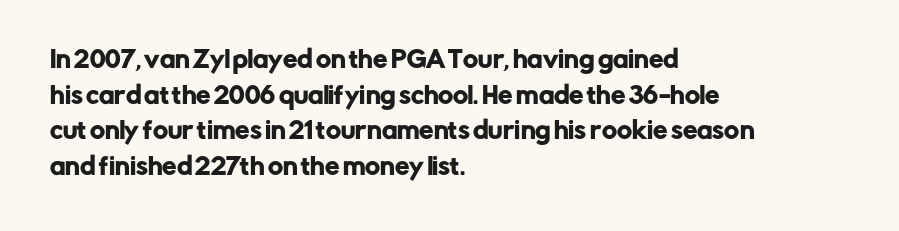
The image shows 23 px text type, upright; set left-aligned, normal line spacing (1.55x), normal letter spacing, not underlined.
